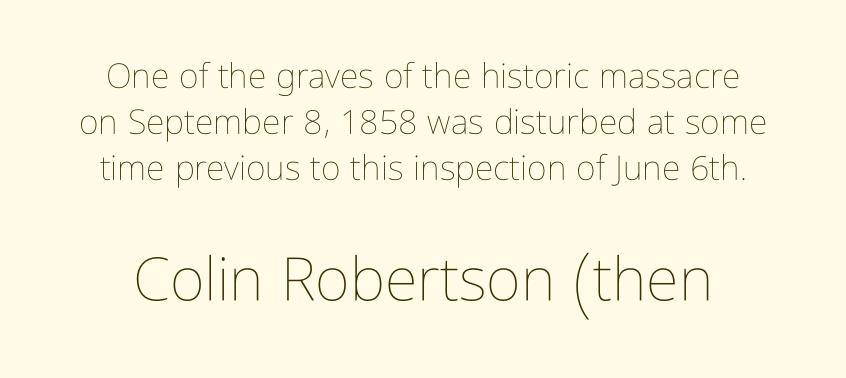
The image shows 60 px thin, condensed type, upright; set normal line spacing (1.36x), normal letter spacing, not underlined; the second (bottom) block is 1.76x larger; low stroke contrast and a medium x-height.
